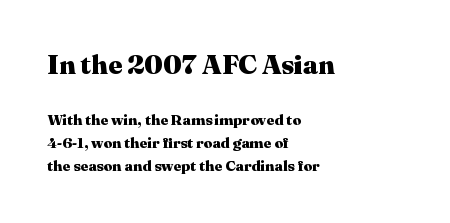
One-word summary of the alignment: left. Note: larger setting up top, smaller setting below. These lines carry a lot of weight — the face is fully bold. These lines sit exactly where default settings would place them. The axis of the letterforms is exactly vertical.
